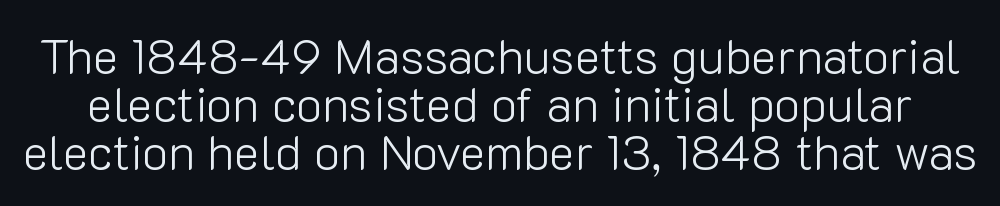
The image shows 49 px light sans-serif type, upright; set tight line spacing (0.98x), normal letter spacing, not underlined; low stroke contrast and a medium x-height.
